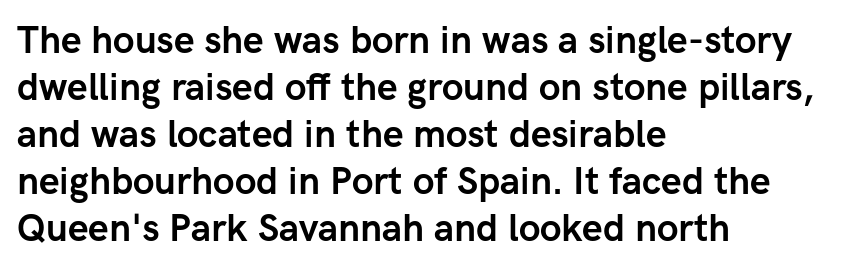
Serifs: no, the terminals of the letterforms are clean. Ordinary non-slanted type is in use. A typesetter would call this leading conventional body-copy spacing. Where is the straight margin? On the left.
